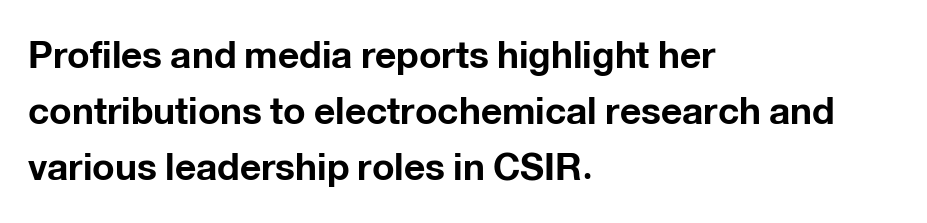
{"serif": "no", "italic": "no", "bold": "yes", "weight": "bold", "width": "normal", "stroke_contrast": "low", "x_height": "medium", "monospaced": "no", "underline": "no", "align": "left", "line_spacing": "normal", "line_spacing_ratio": 1.51, "letter_spacing": "normal", "letter_spacing_em": 0.0, "glyph_px": 37}
